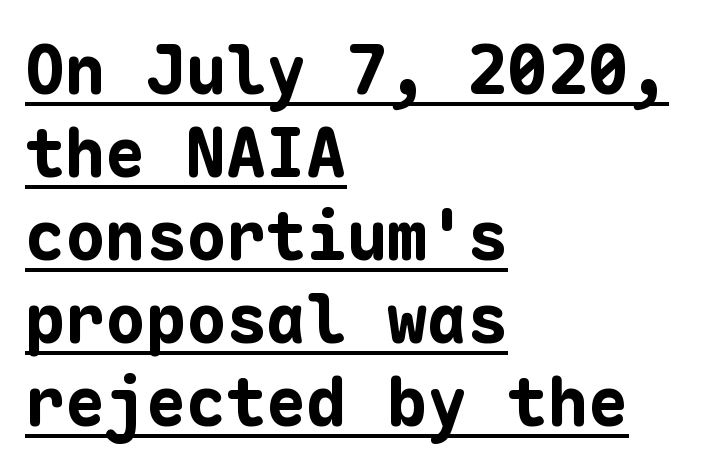
{"serif": "no", "italic": "no", "bold": "yes", "weight": "bold", "width": "normal", "stroke_contrast": "low", "x_height": "medium", "monospaced": "yes", "underline": "yes", "align": "left", "line_spacing_ratio": 1.24, "letter_spacing": "normal", "letter_spacing_em": 0.0, "glyph_px": 67}
